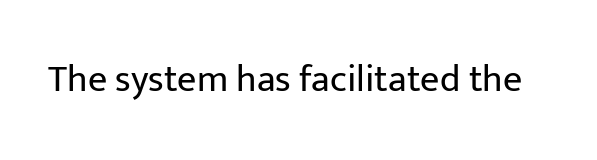
Font category for this specimen: sans-serif. On a weight scale, this lands at 450 or below. The line texture is even and compact thanks to regular tracking. Characters remain perfectly vertical along every line. Unmarked baselines from the first word to the last.
